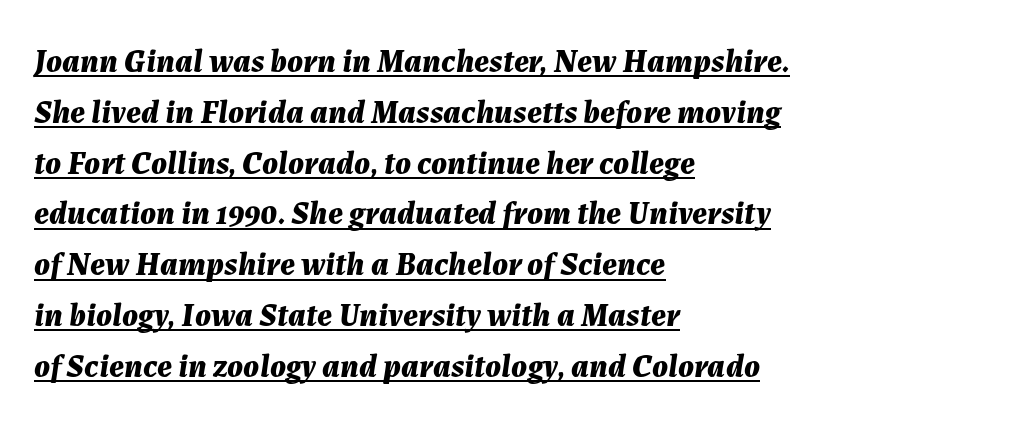
The image shows 33 px bold type, italic (leaning right); set left-aligned, normal line spacing (1.54x), normal letter spacing, underlined; medium stroke contrast and a medium x-height.
